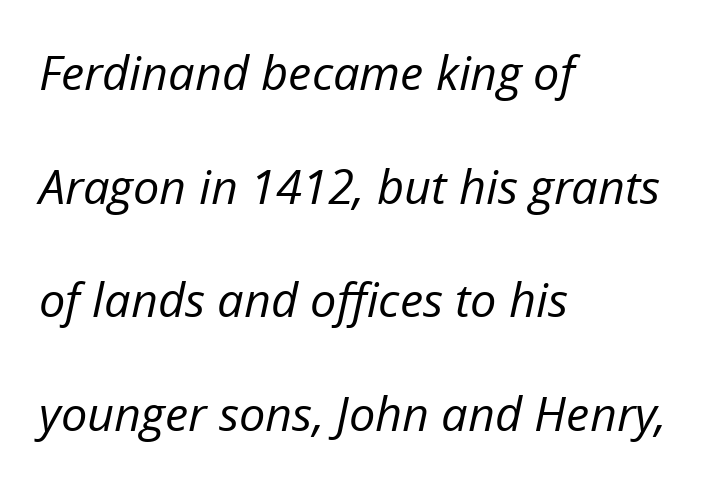
Q: Is the text bold? A: No.
Q: Is the text italic (slanted)? A: Yes, it leans right by about 12 degrees.
Q: Is the text underlined? A: No.
Q: How is the paragraph aligned? A: Left-aligned.
Q: Is the spacing between letters normal or unusually wide? A: Normal.
Q: Is the spacing between lines tight, normal or loose? A: Loose.
Q: Width (condensed, normal, or wide)? A: Normal.
Q: Stroke contrast? A: Low.
Q: x-height? A: Medium.
Q: Monospaced? A: No.
